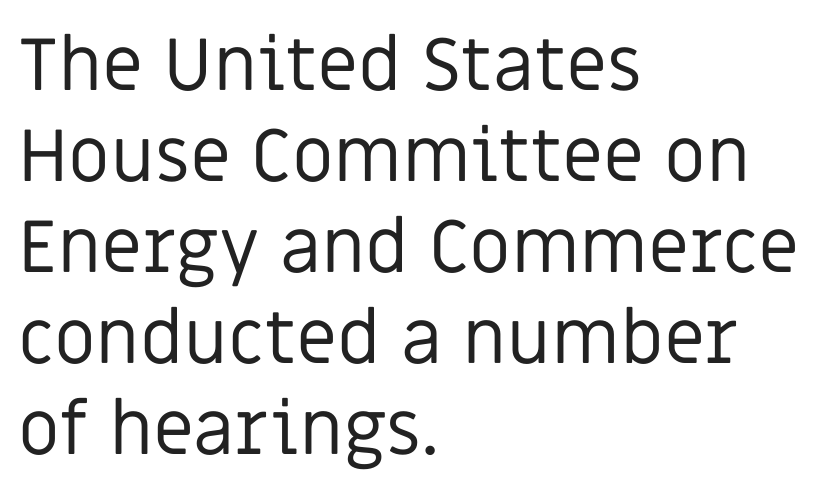
The type sits square on the baseline with zero lean. A light-to-regular cut is what we see here. The baseline area is clear. Inter-character spacing is left at the font's built-in metrics.
